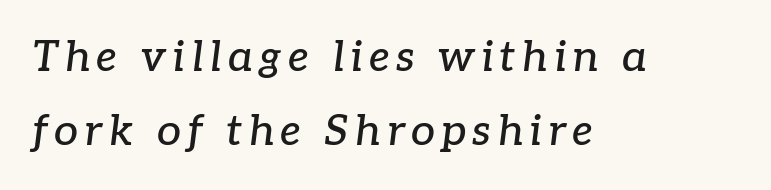
{"serif": "yes", "italic": "yes", "lean": "right", "slant_degrees": 7, "width": "normal", "stroke_contrast": "low", "x_height": "medium", "monospaced": "no", "underline": "no", "align": "left", "line_spacing_ratio": 1.71, "glyph_px": 43}
